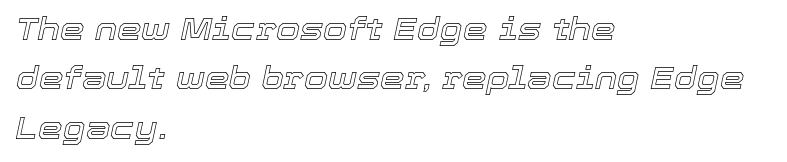
The image shows 31 px text type, italic (leaning right); set left-aligned, normal line spacing (1.59x), normal letter spacing, not underlined; a medium x-height.
